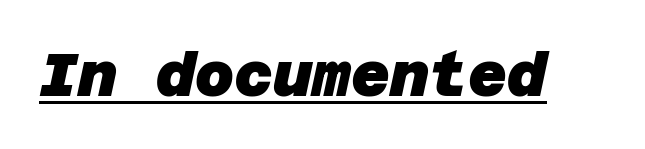
The image shows 60 px heavy sans-serif type; set normal letter spacing, underlined; low stroke contrast and a large x-height.
